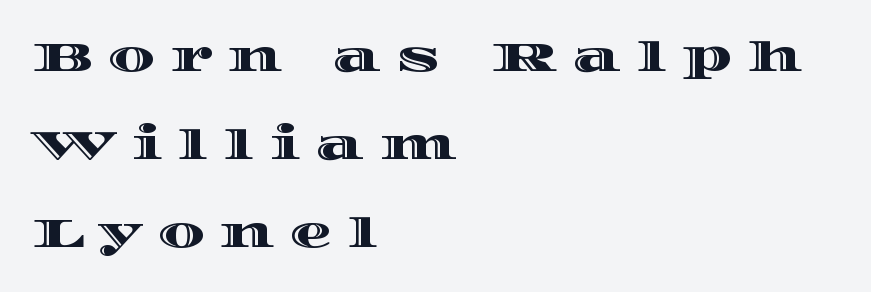
The image shows 42 px wide type, upright; set left-aligned, loose line spacing (2.1x), unusually wide letter spacing (+0.36 em), not underlined; a large x-height.
